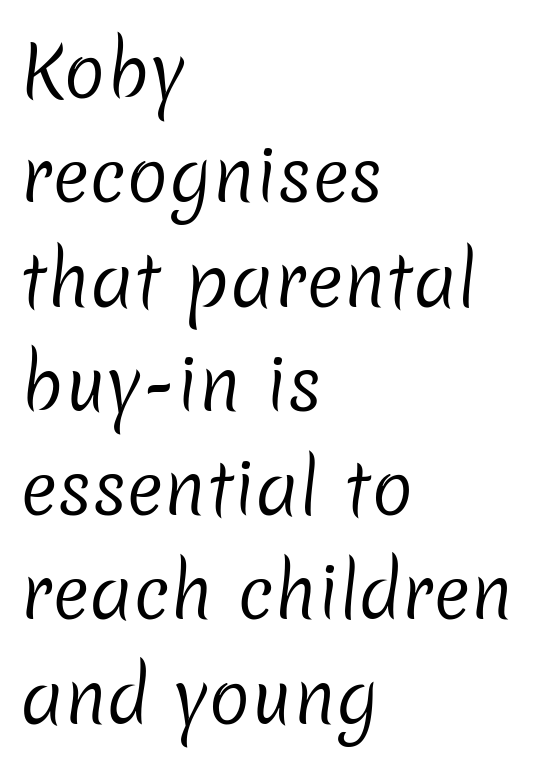
{"serif": "no", "bold": "no", "weight": "regular", "width": "normal", "stroke_contrast": "low", "x_height": "medium", "monospaced": "no", "underline": "no", "align": "left", "line_spacing": "normal", "line_spacing_ratio": 1.49, "letter_spacing": "normal", "letter_spacing_em": 0.0, "glyph_px": 70}
